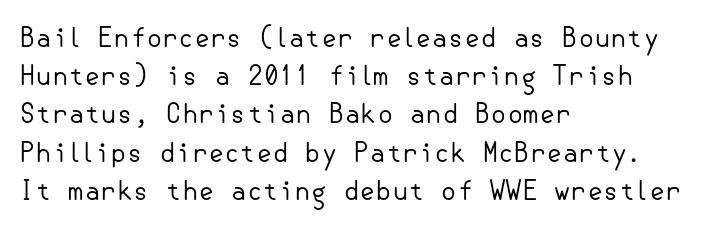
The vertical gap from one line to the next is medium. Quick note: underline off. The characters are drawn with everyday or finer stroke widths. A typesetter would mark this as roman, not italic. Caption: multi-line text, flush left, ragged right.
